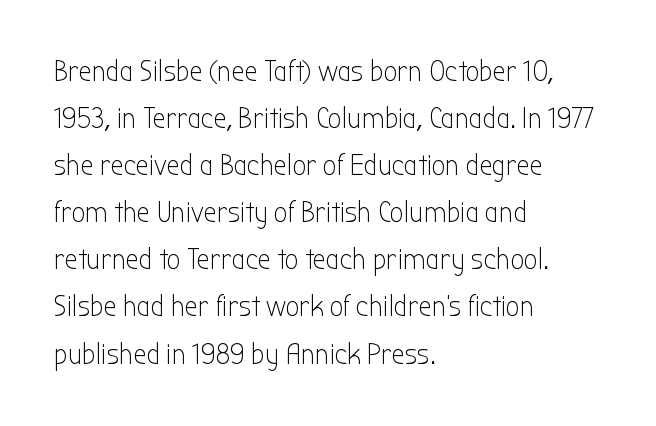
{"serif": "no", "italic": "no", "bold": "no", "weight": "light", "width": "condensed", "stroke_contrast": "low", "x_height": "medium", "monospaced": "no", "underline": "no", "align": "left", "line_spacing": "normal", "line_spacing_ratio": 1.57, "letter_spacing": "normal", "letter_spacing_em": 0.0, "glyph_px": 30}
